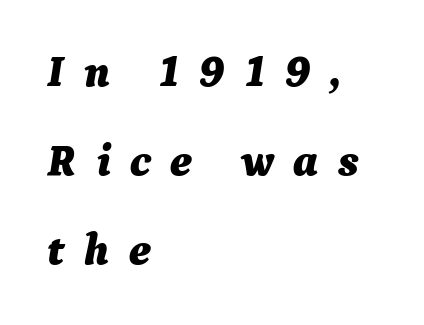
Line starts are locked; line ends wander. The glyphs are unaccompanied by any horizontal stroke below them. One glance says open: line gaps are wider than usual. Observe the wide spacing: letters keep a clear distance from each other.
